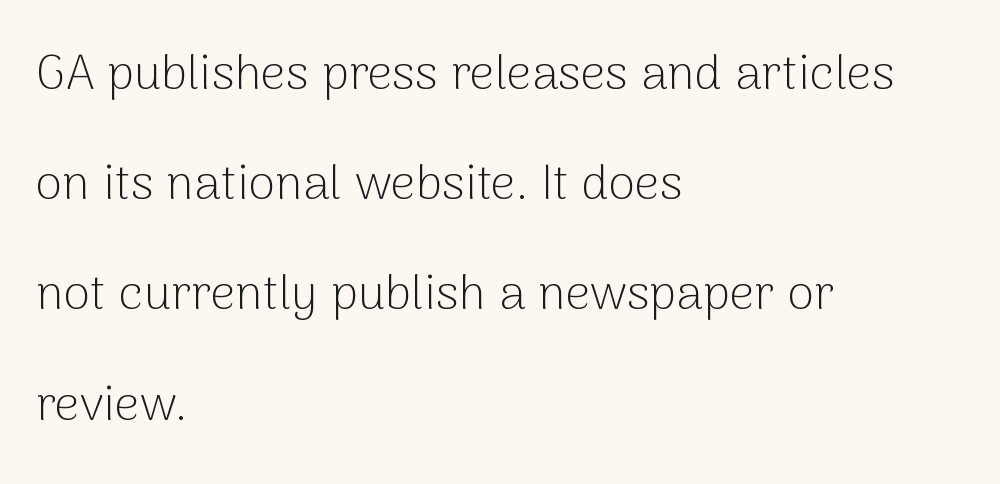
The image shows 49 px light sans-serif type, upright; set left-aligned, loose line spacing (2.25x), normal letter spacing, not underlined; low stroke contrast and a medium x-height.
